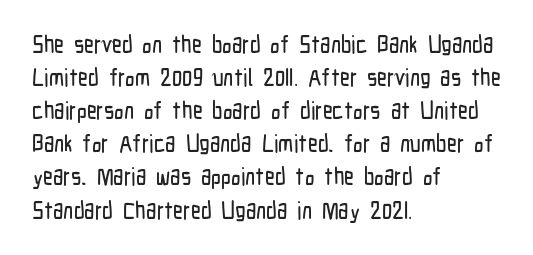
The image shows 24 px text type, upright; set left-aligned, normal line spacing (1.38x), normal letter spacing, not underlined.
